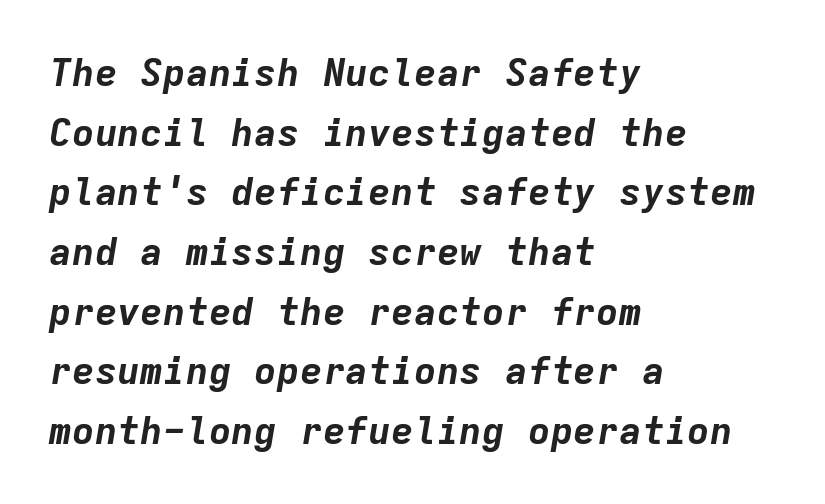
Q: Is the text bold? A: Yes.
Q: Is the text italic (slanted)? A: Yes, it leans right by about 9 degrees.
Q: Is the text underlined? A: No.
Q: How is the paragraph aligned? A: Left-aligned.
Q: Is the spacing between letters normal or unusually wide? A: Normal.
Q: Is the spacing between lines tight, normal or loose? A: Normal.
Q: Width (condensed, normal, or wide)? A: Normal.
Q: Stroke contrast? A: Low.
Q: x-height? A: Medium.
Q: Monospaced? A: Yes.
